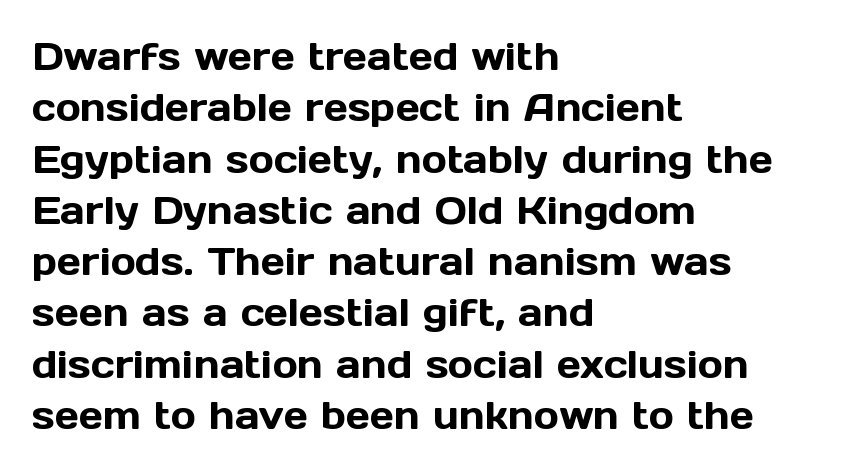
{"serif": "no", "italic": "no", "width": "normal", "x_height": "medium", "monospaced": "no", "underline": "no", "align": "left", "line_spacing": "normal", "line_spacing_ratio": 1.35, "letter_spacing": "normal", "letter_spacing_em": 0.0, "glyph_px": 38}
